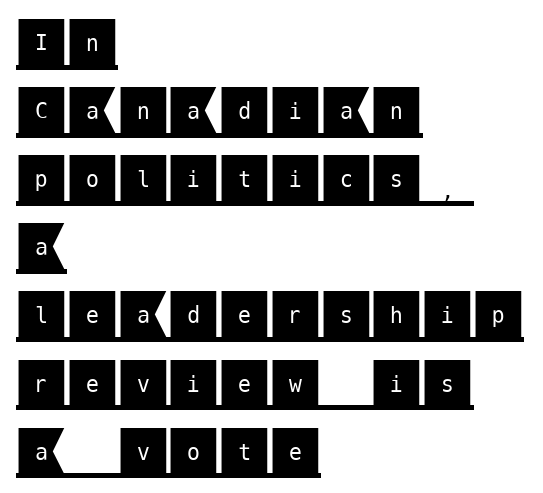
In terms of letterform style, serifs are entirely absent. The type sits square on the baseline with zero lean. Rows of type keep a routine distance in the vertical direction. Letter spacing: default.
